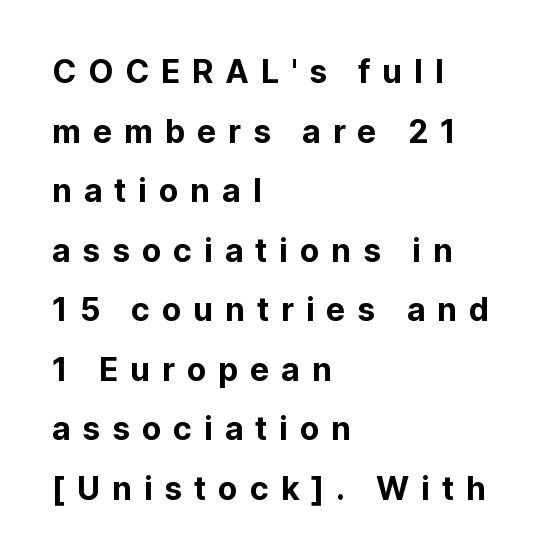
{"serif": "no", "italic": "no", "width": "normal", "stroke_contrast": "low", "x_height": "medium", "monospaced": "no", "underline": "no", "align": "left", "line_spacing_ratio": 1.86, "letter_spacing": "wide", "letter_spacing_em": 0.37, "glyph_px": 32}
